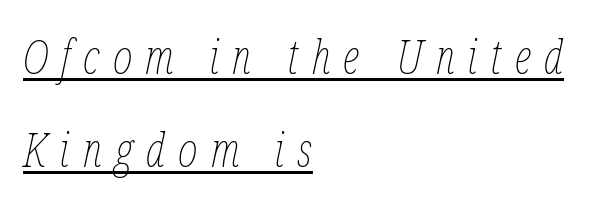
The letters are spread apart with noticeably loose tracking. Line starts are locked; line ends wander. Slanted lettering throughout. Students, observe the line beneath the letters — that is underlining. The strokes are not fattened; the text isn't bold.
